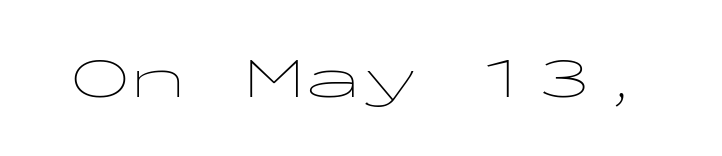
Q: Is the text bold? A: No.
Q: Is the text italic (slanted)? A: No, it is upright.
Q: Is the typeface a serif or a sans-serif typeface? A: Sans-serif.
Q: Is the text underlined? A: No.
Q: Is the spacing between letters normal or unusually wide? A: Normal.
Q: Width (condensed, normal, or wide)? A: Wide.
Q: Stroke contrast? A: Low.
Q: x-height? A: Medium.
Q: Monospaced? A: Yes.
